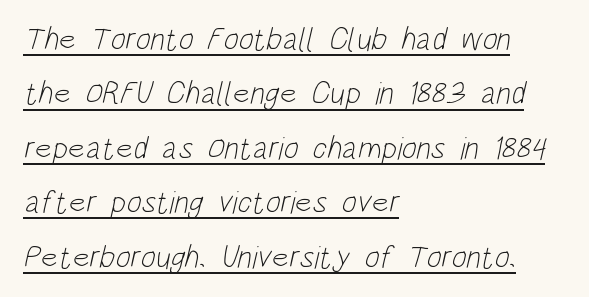
The image shows 32 px light, condensed sans-serif type; set left-aligned, normal line spacing (1.7x), normal letter spacing, underlined; low stroke contrast and a large x-height.
